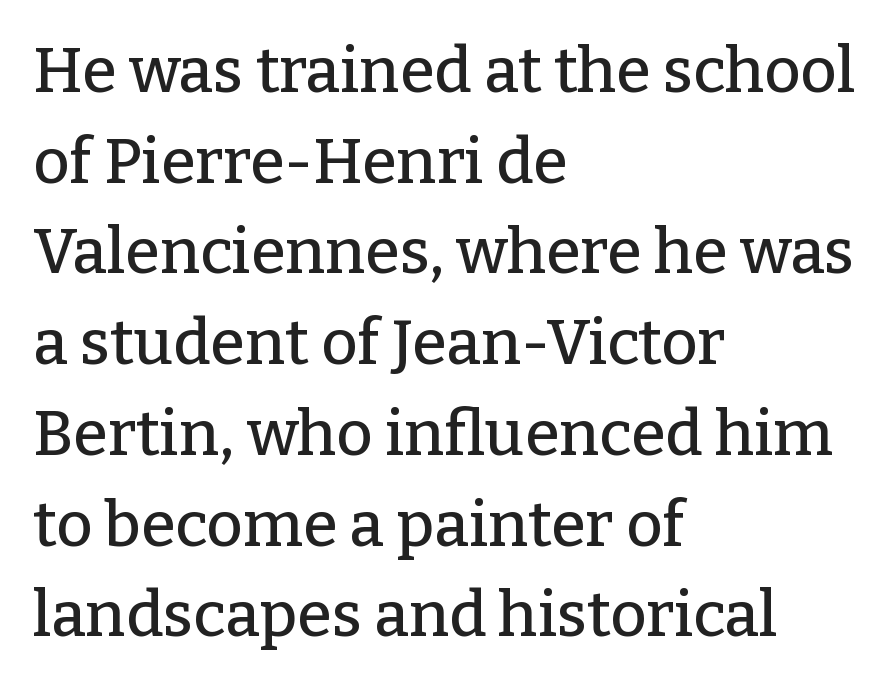
The image shows 63 px serif type, upright; set left-aligned, normal line spacing (1.44x), normal letter spacing, not underlined; low stroke contrast and a medium x-height.
